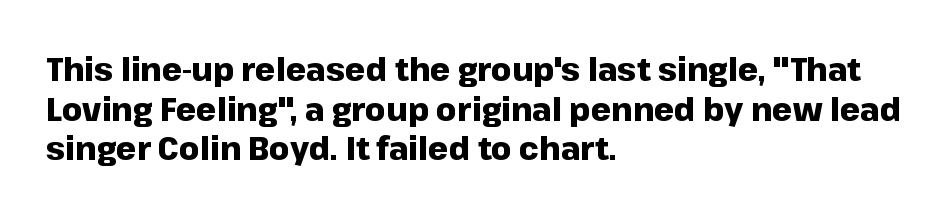
Serif or sans? Sans — the stroke terminals are bare. Honestly, there is no underline to notice here at all. Typesetter's note: full bold, strokes at maximum text heaviness. Do the characters align in a grid? No, the font is proportional.
